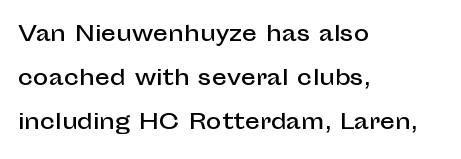
Left-aligned paragraph, ragged on the right. The space beneath each line is pristine and unruled. Honestly, the rows look like they've been pulled way apart. These lines were composed using upright roman letters. Short note: letters normally spaced.
